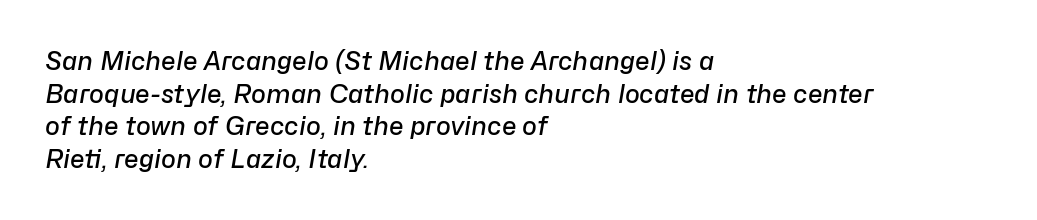
{"italic": "yes", "lean": "right", "slant_degrees": 10, "bold": "semi", "underline": "no", "align": "left", "line_spacing": "normal", "line_spacing_ratio": 1.31, "letter_spacing": "normal", "letter_spacing_em": 0.0, "glyph_px": 25}
